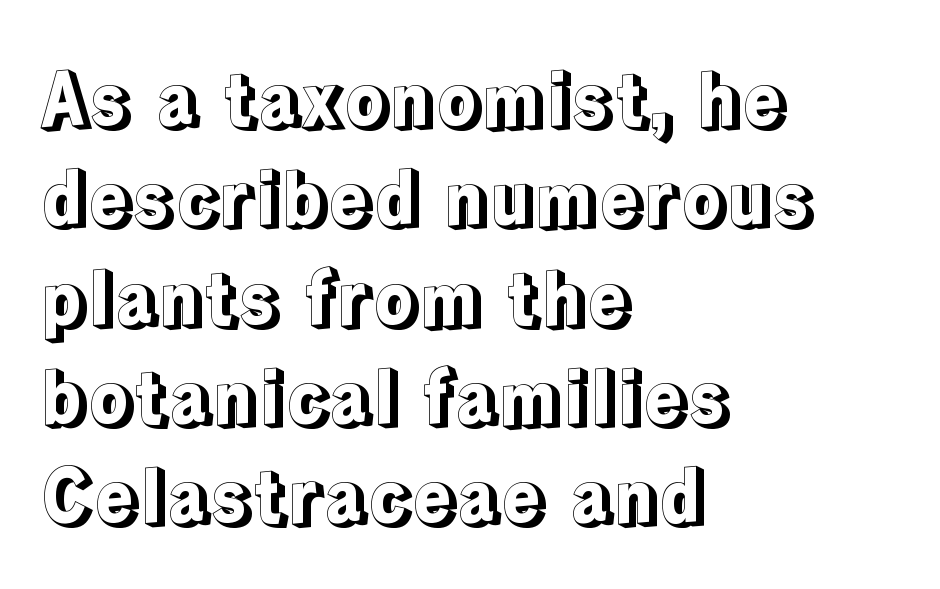
The lettering holds an erect, upright posture throughout. This rendering features lettering with no underline. There is no visible air inserted between adjacent glyphs. Each new line begins a customary step beneath the previous one. In CSS terms this would be text-align: left.
